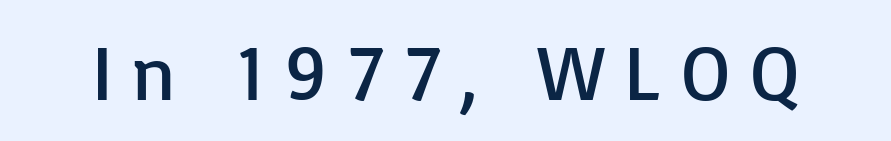
{"serif": "no", "italic": "no", "bold": "no", "weight": "regular", "width": "normal", "stroke_contrast": "low", "x_height": "medium", "monospaced": "no", "underline": "no", "letter_spacing": "wide", "letter_spacing_em": 0.25, "glyph_px": 78}
